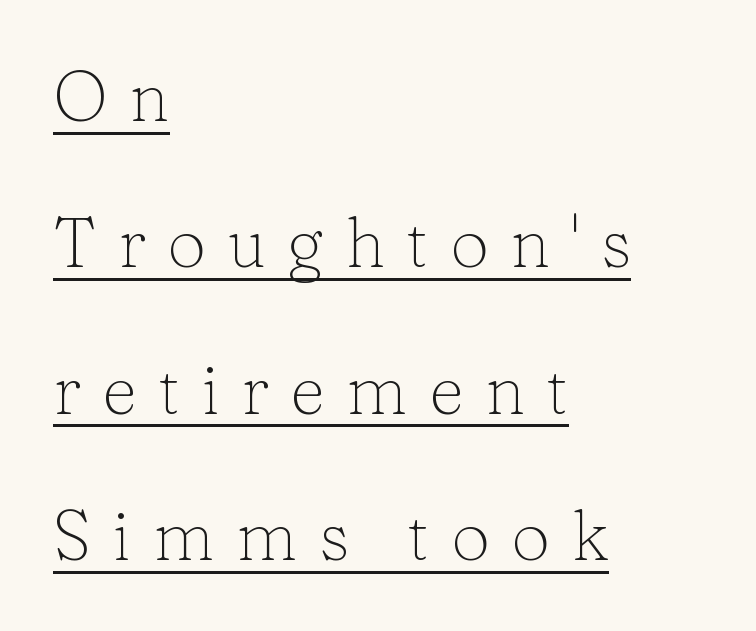
{"serif": "yes", "italic": "no", "bold": "no", "weight": "light", "width": "normal", "stroke_contrast": "low", "x_height": "medium", "monospaced": "no", "underline": "yes", "align": "left", "line_spacing": "loose", "line_spacing_ratio": 2.12, "letter_spacing": "wide", "letter_spacing_em": 0.31, "glyph_px": 69}
